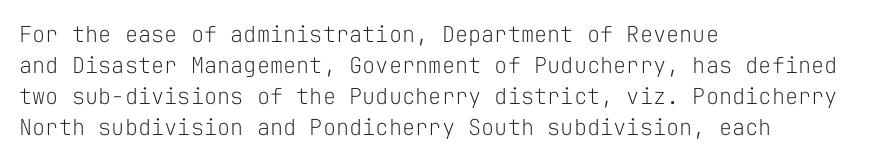
The image shows 22 px text type, upright; set left-aligned, normal line spacing (1.41x), normal letter spacing, not underlined.
